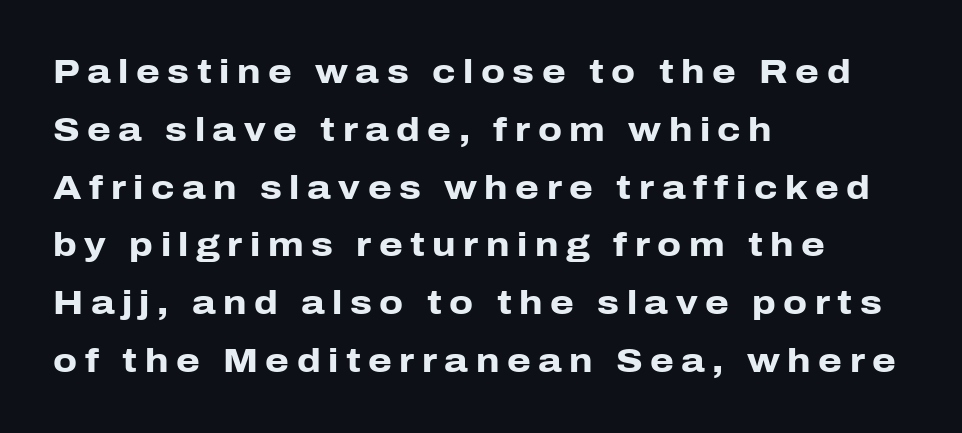
The image shows 34 px heavy sans-serif type, upright; set left-aligned, normal line spacing (1.7x), unusually wide letter spacing (+0.22 em), not underlined; low stroke contrast and a medium x-height.
